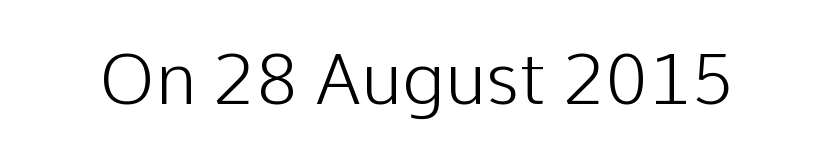
The image shows 71 px light sans-serif type, upright; set normal letter spacing, not underlined; low stroke contrast and a medium x-height.
